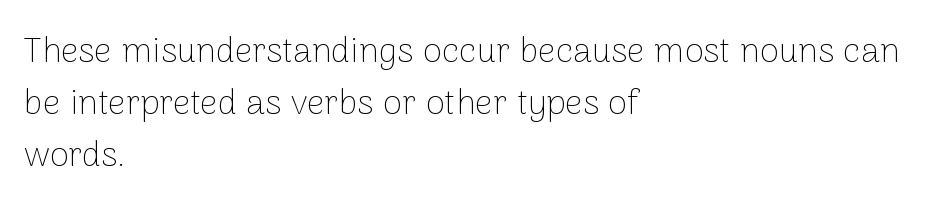
Q: Is the text bold? A: No.
Q: Is the text italic (slanted)? A: No, it is upright.
Q: Is the typeface a serif or a sans-serif typeface? A: Sans-serif.
Q: Is the text underlined? A: No.
Q: How is the paragraph aligned? A: Left-aligned.
Q: Is the spacing between letters normal or unusually wide? A: Normal.
Q: Is the spacing between lines tight, normal or loose? A: Normal.
Q: Width (condensed, normal, or wide)? A: Normal.
Q: Stroke contrast? A: Low.
Q: x-height? A: Medium.
Q: Monospaced? A: No.
